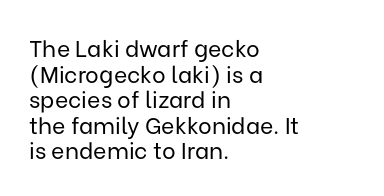
Q: Is the text bold? A: No.
Q: Is the text italic (slanted)? A: No, it is upright.
Q: Is the text underlined? A: No.
Q: How is the paragraph aligned? A: Left-aligned.
Q: Is the spacing between letters normal or unusually wide? A: Normal.
Q: Is the spacing between lines tight, normal or loose? A: Tight.
